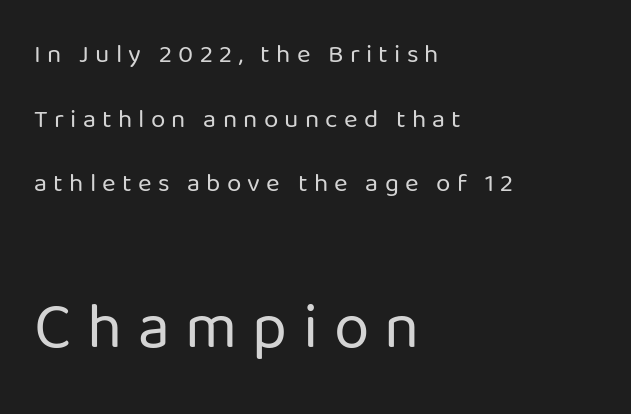
Interline gaps are noticeably wide in this sample. Left-aligned paragraph, ragged on the right. This is not heavy type; no bold has been used. The area under the type is left untouched. Ascenders rise straight up at ninety degrees.
